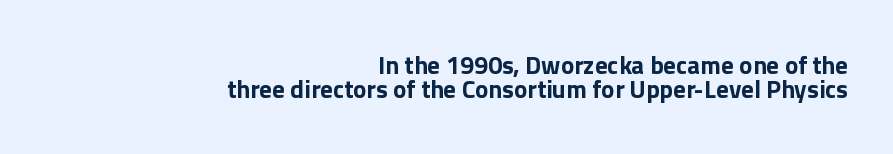
The image shows 25 px bold type, upright; set right-aligned, tight line spacing (0.98x), normal letter spacing, not underlined.
